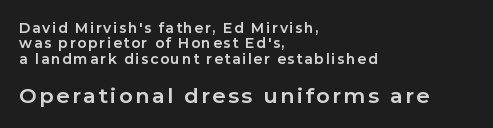
{"italic": "no", "bold": "yes", "underline": "no", "align": "left", "line_spacing": "tight", "line_spacing_ratio": 1.1, "larger_block": "second", "size_ratio": 1.5, "glyph_px": 21}
